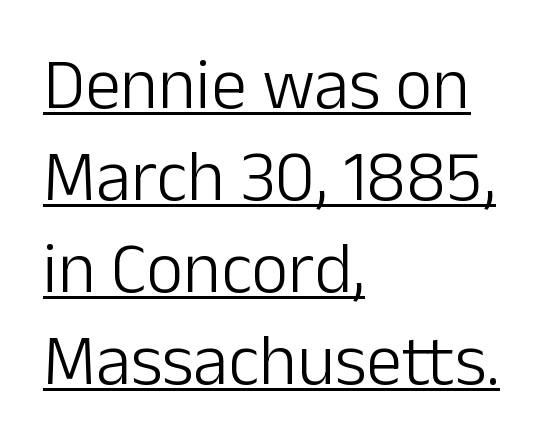
{"serif": "no", "italic": "no", "bold": "no", "weight": "light", "width": "normal", "stroke_contrast": "low", "x_height": "medium", "monospaced": "no", "underline": "yes", "align": "left", "line_spacing": "normal", "line_spacing_ratio": 1.28, "letter_spacing": "normal", "letter_spacing_em": 0.0, "glyph_px": 72}
